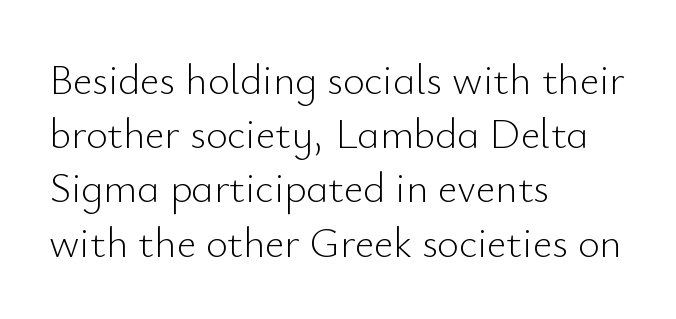
No word sits above an underline. Ordinary non-slanted type is in use. Is this a fixed-width face? No — the glyphs have proportional, varying widths. The line-height multiplier appears to be the usual default. This rendering uses left alignment, leaving the right contour irregular.
